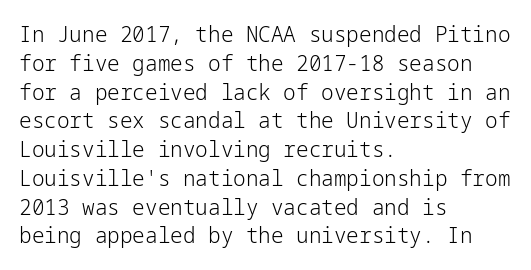
Each new line begins a customary step beneath the previous one. Stems here are at most as thick as an everyday book face. Words appear dense and cohesive because spacing is normal. Descenders hang freely into open space. The axis of the letterforms is exactly vertical.
